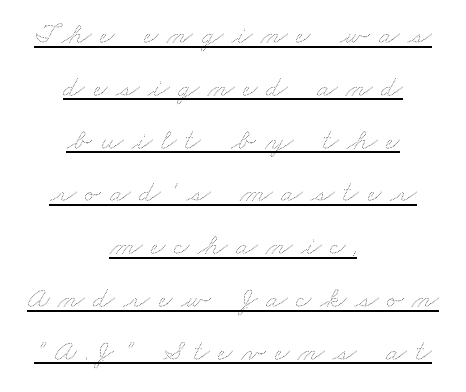
Q: Is the text bold? A: No.
Q: Is the text underlined? A: Yes.
Q: How is the paragraph aligned? A: Centered.
Q: Is the spacing between letters normal or unusually wide? A: Unusually wide.
Q: Width (condensed, normal, or wide)? A: Wide.
Q: Stroke contrast? A: Medium.
Q: x-height? A: Small.
Q: Monospaced? A: No.
